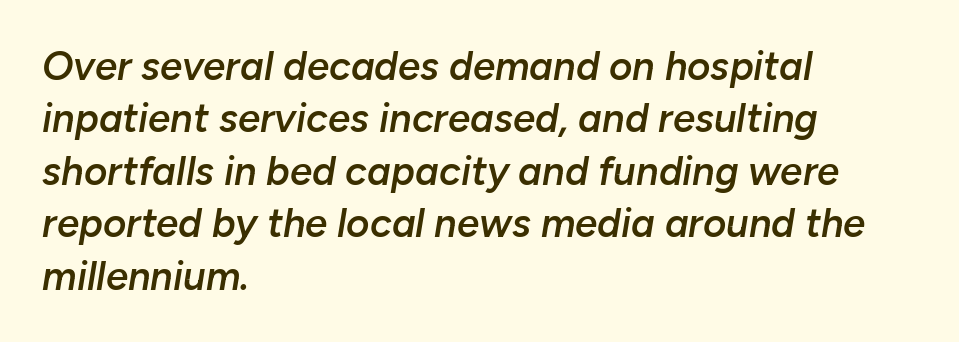
Q: Is the text bold? A: Semi-bold.
Q: Is the text italic (slanted)? A: Yes, it leans right by about 10 degrees.
Q: Is the text underlined? A: No.
Q: How is the paragraph aligned? A: Left-aligned.
Q: Is the spacing between letters normal or unusually wide? A: Normal.
Q: Is the spacing between lines tight, normal or loose? A: Normal.
Q: Width (condensed, normal, or wide)? A: Normal.
Q: Stroke contrast? A: Low.
Q: x-height? A: Medium.
Q: Monospaced? A: No.
